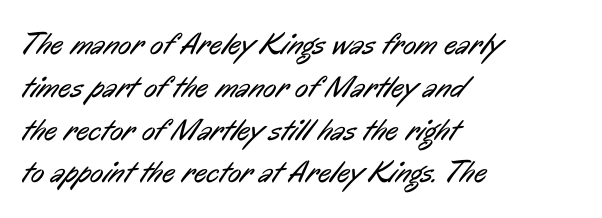
The image shows 31 px regular-weight, condensed sans-serif type; set left-aligned, normal line spacing (1.38x), normal letter spacing, not underlined; low stroke contrast and a medium x-height.
